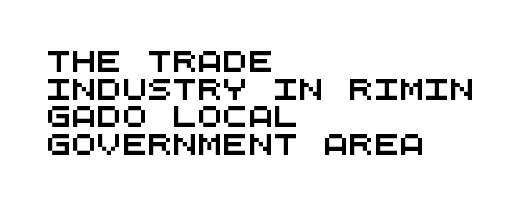
The leading is moderate, giving the passage an even texture. The text block is weighted toward the left margin, trailing off unevenly rightward. Look at the tracking — it's just the regular setting, nothing added. Honestly, there is no underline to notice here at all.
